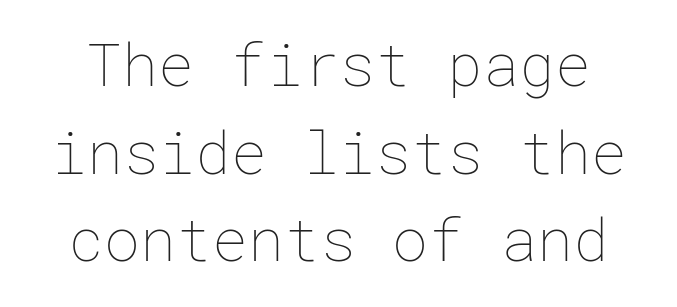
The image shows 60 px thin type, upright; set normal line spacing (1.46x), normal letter spacing, not underlined; low stroke contrast and a medium x-height.
